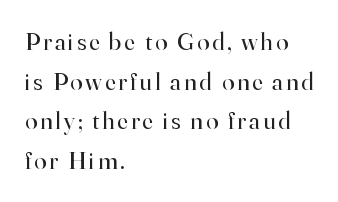
The image shows 25 px text type, upright; set left-aligned, normal line spacing (1.59x), not underlined.
